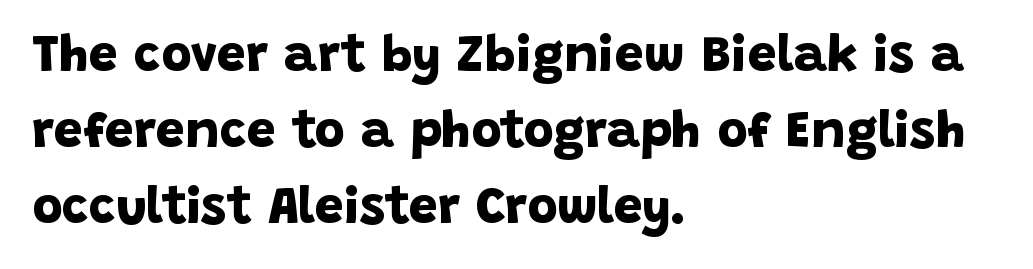
The image shows 52 px bold sans-serif type; set left-aligned, normal line spacing (1.46x), normal letter spacing, not underlined; low stroke contrast and a large x-height.
